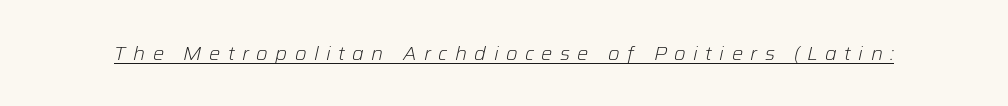
Bold? No — there's no thickening of the strokes. The tracking reads as deliberately expanded to a designer's eye. Check the space under the baseline: a stroke is drawn there. This is oblique type, the kind used for emphasis or titles.
